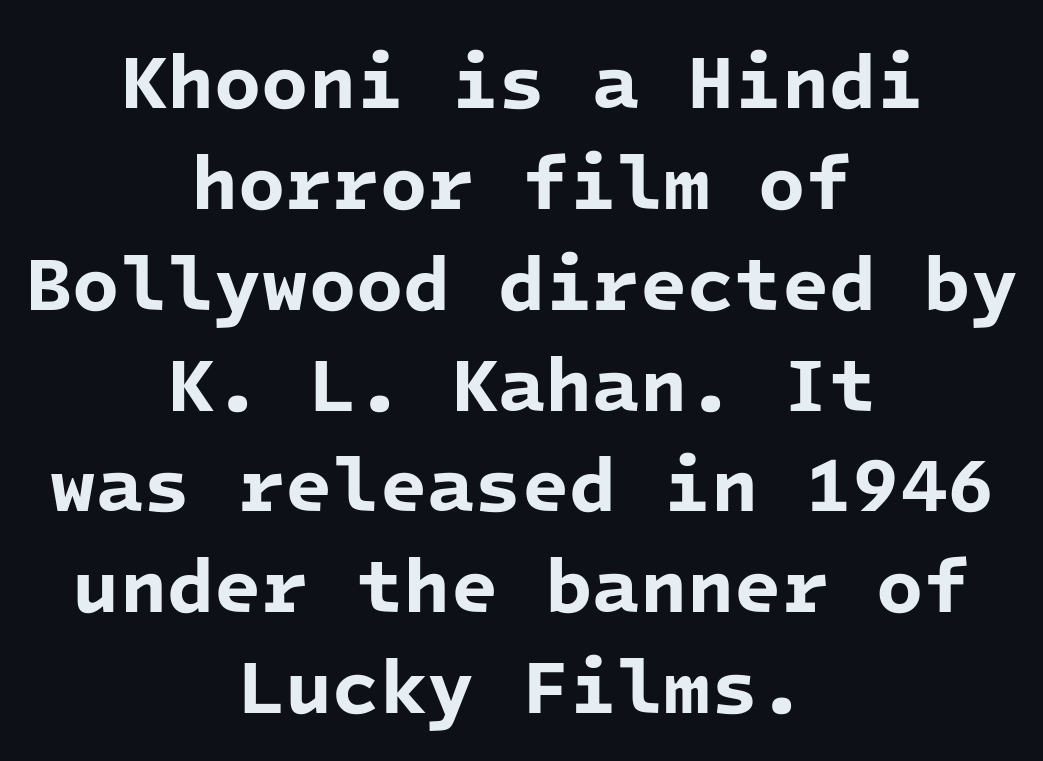
The image shows 77 px bold sans-serif type, monospaced; set centered, normal line spacing (1.31x), normal letter spacing, not underlined; low stroke contrast and a medium x-height.
